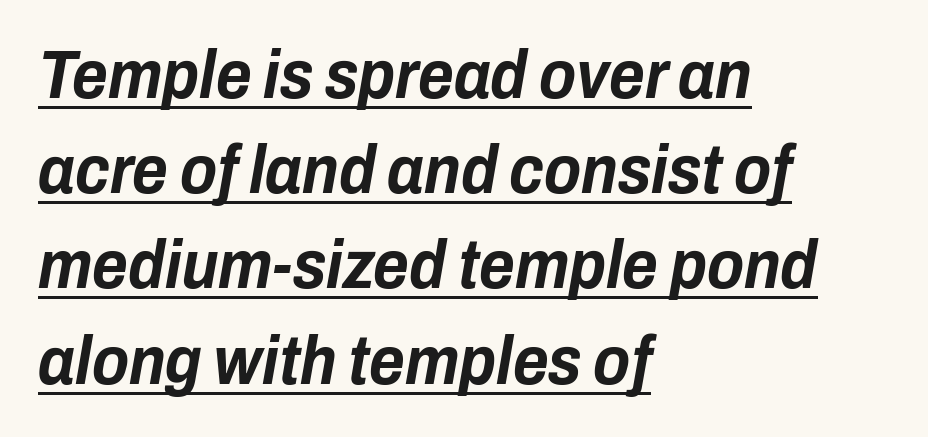
{"italic": "yes", "lean": "right", "slant_degrees": 10, "bold": "yes", "weight": "bold", "width": "condensed", "stroke_contrast": "low", "x_height": "medium", "monospaced": "no", "underline": "yes", "align": "left", "line_spacing": "normal", "line_spacing_ratio": 1.4, "letter_spacing": "normal", "letter_spacing_em": 0.0, "glyph_px": 68}
